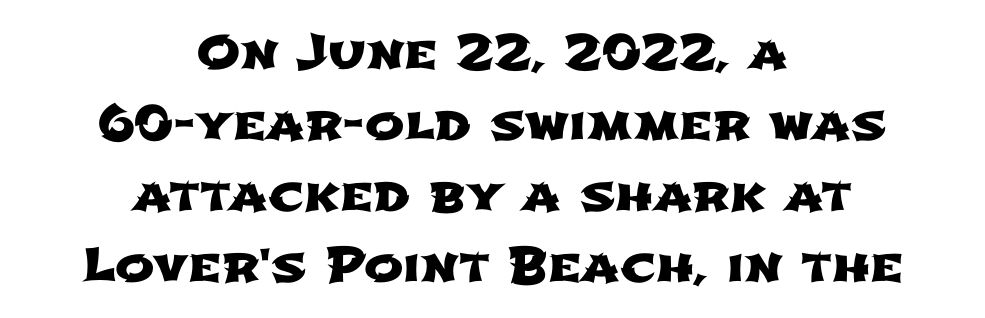
The image shows 47 px wide sans-serif type; set centered, normal line spacing (1.51x), normal letter spacing, not underlined; low stroke contrast and a medium x-height.
